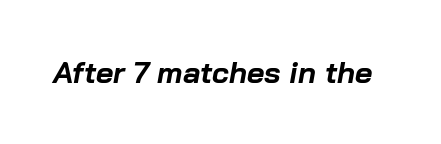
In terms of letterspacing, this is plain default setting. Check the space under the baseline: it is left empty. The passage shown is typed in a proportional face where columns would drift. This is oblique type, the kind used for emphasis or titles. Stroke thickness is high; the sample reads as a true bold.
